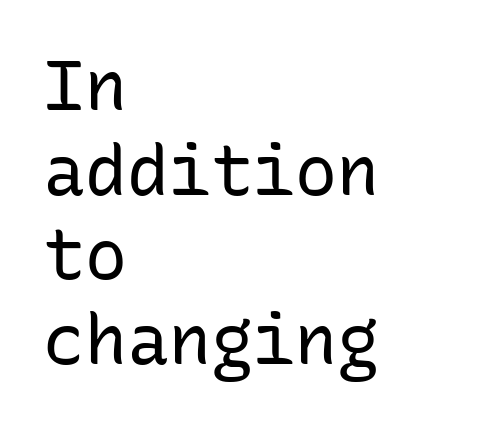
{"serif": "no", "italic": "no", "bold": "no", "weight": "regular", "width": "normal", "stroke_contrast": "low", "x_height": "medium", "monospaced": "yes", "underline": "no", "align": "left", "line_spacing_ratio": 1.21, "letter_spacing": "normal", "letter_spacing_em": 0.0, "glyph_px": 70}
